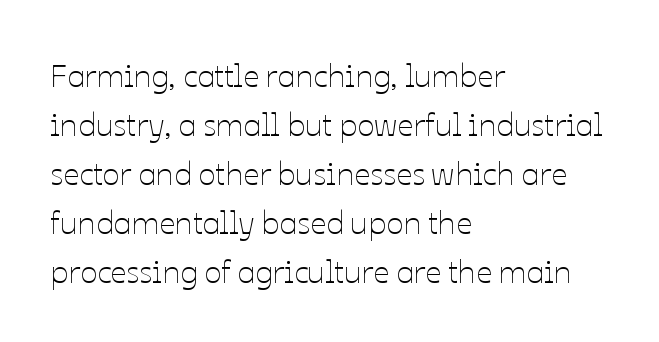
{"italic": "no", "bold": "no", "weight": "thin", "width": "normal", "stroke_contrast": "low", "x_height": "medium", "monospaced": "no", "underline": "no", "align": "left", "line_spacing": "normal", "line_spacing_ratio": 1.53, "letter_spacing": "normal", "letter_spacing_em": 0.0, "glyph_px": 32}
